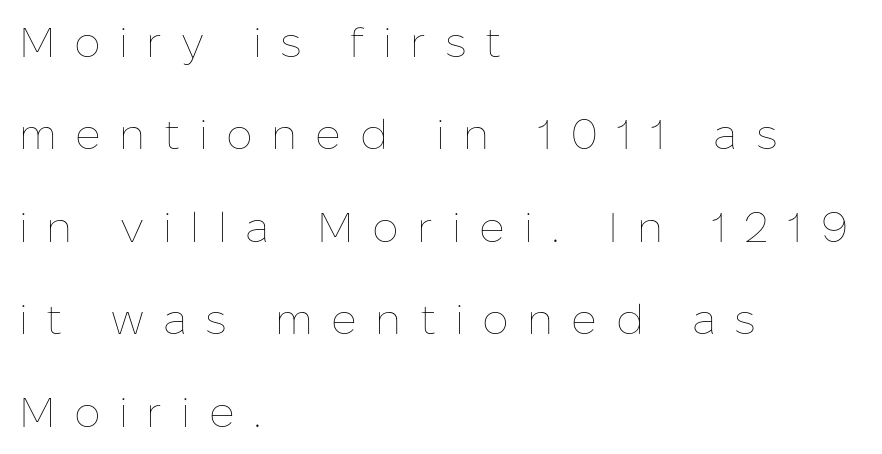
{"italic": "no", "bold": "no", "weight": "thin", "width": "normal", "stroke_contrast": "low", "x_height": "medium", "monospaced": "no", "underline": "no", "align": "left", "line_spacing": "loose", "line_spacing_ratio": 2.2, "letter_spacing": "wide", "letter_spacing_em": 0.44, "glyph_px": 42}
